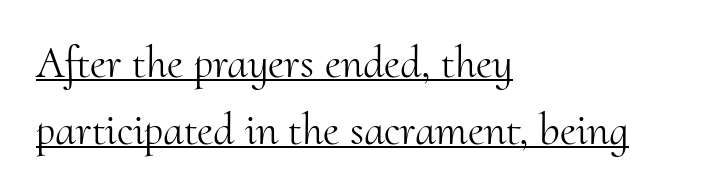
The type sits square on the baseline with zero lean. The face used here is proportionally spaced, like ordinary book or web type. This sample carries an underscore along the baseline area. Leading: standard. Font category for this specimen: serif.
